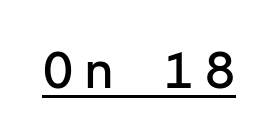
The image shows 52 px sans-serif type, upright, monospaced; set underlined; low stroke contrast and a medium x-height.
